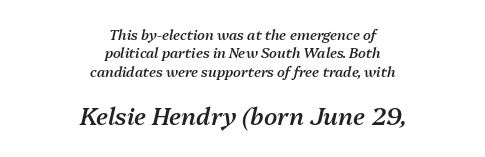
The letters are slanted; this is an italic face. What's the leading like? Ordinary, nothing unusual. Size hierarchy here favors the trailing block over the leading one. In terms of weight, the rendering is demibold, just under bold. The text block is weighted toward neither margin, spreading evenly from the middle. Decoration check: the copy has no underline.
